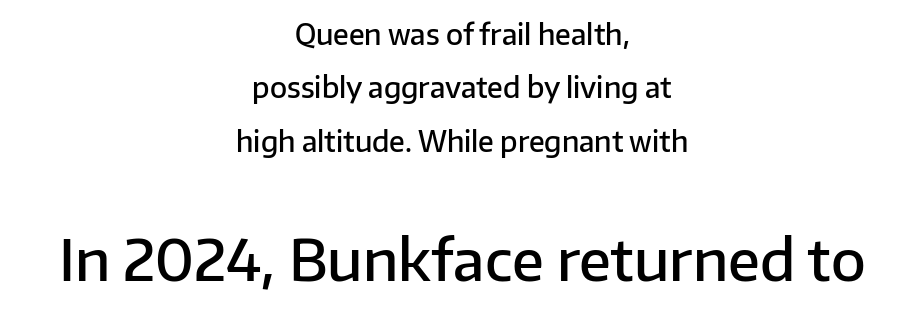
{"serif": "no", "italic": "no", "bold": "semi", "weight": "semibold", "width": "normal", "stroke_contrast": "low", "x_height": "medium", "monospaced": "no", "underline": "no", "align": "center", "line_spacing": "loose", "line_spacing_ratio": 1.91, "letter_spacing": "normal", "letter_spacing_em": 0.0, "larger_block": "second", "size_ratio": 2.04, "glyph_px": 57}
